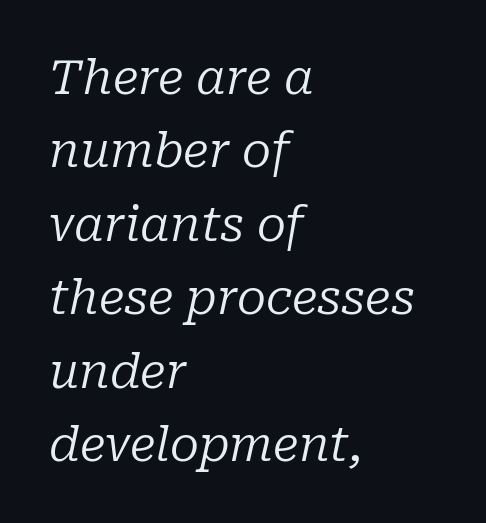
This rendering uses left alignment, leaving the right contour irregular. No letter is thick-stroked: the sample isn't bold. The rendering shows small feet on the letterforms — a serif design. Descender tails drop into unmarked territory. Notice how the stems are inclined rather than vertical — that's the hallmark of italics.
